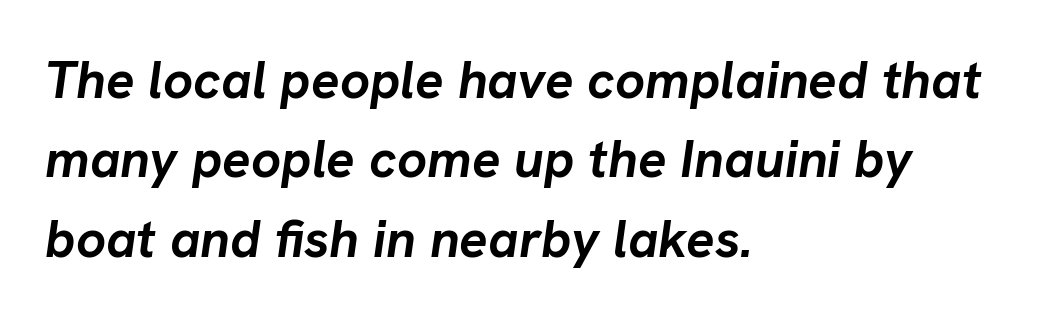
{"italic": "yes", "lean": "right", "slant_degrees": 8, "bold": "yes", "weight": "semibold", "width": "normal", "stroke_contrast": "low", "x_height": "medium", "monospaced": "no", "underline": "no", "align": "left", "line_spacing": "normal", "line_spacing_ratio": 1.5, "letter_spacing": "normal", "letter_spacing_em": 0.0, "glyph_px": 53}
